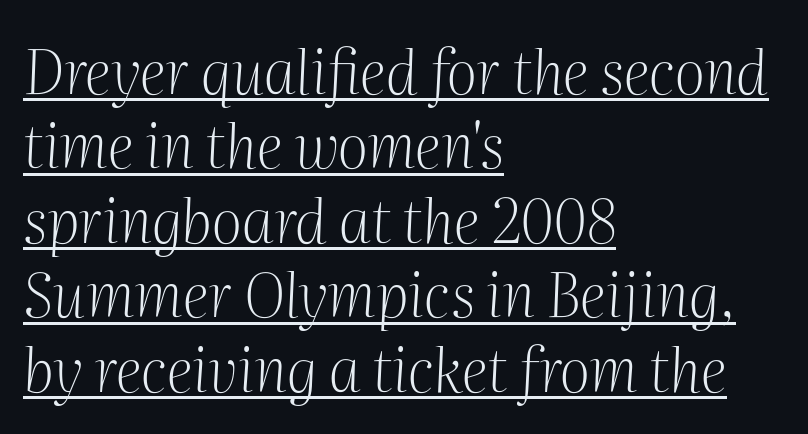
The image shows 60 px light serif type, italic (leaning right); set left-aligned, line spacing 1.24x, normal letter spacing, underlined; medium stroke contrast and a medium x-height.
